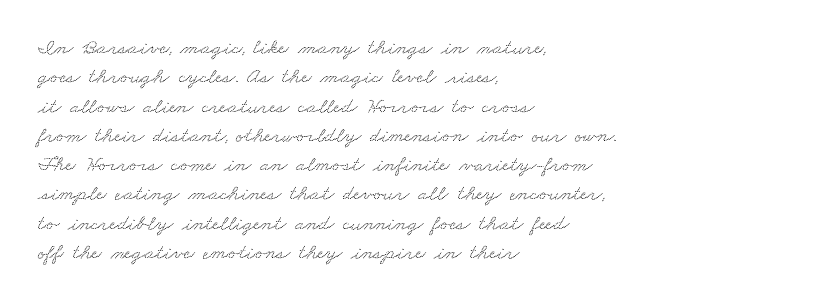
The image shows 22 px text type; set left-aligned, normal line spacing (1.33x), normal letter spacing, not underlined.
